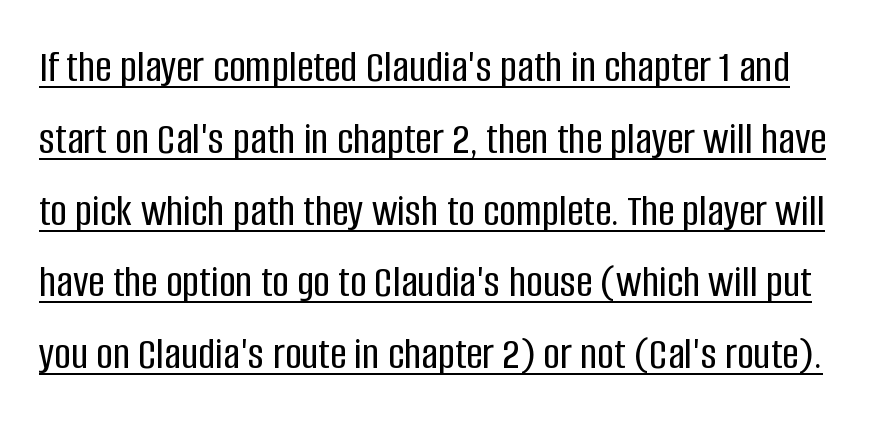
Interline gaps are of average width in this sample. Check the space under the baseline: a stroke is drawn there. No extra tracking has been applied to these lines. Ascenders rise straight up at ninety degrees.
